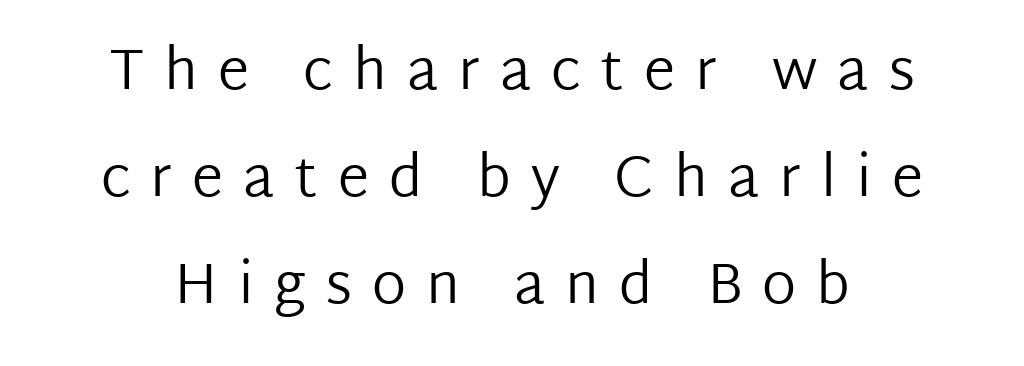
The image shows 57 px regular-weight sans-serif type, upright; set centered, line spacing 1.88x, unusually wide letter spacing (+0.35 em), not underlined; low stroke contrast and a medium x-height.
